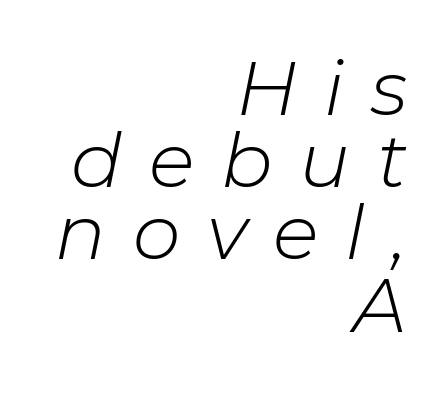
{"italic": "yes", "lean": "right", "slant_degrees": 11, "bold": "no", "weight": "light", "width": "normal", "stroke_contrast": "low", "x_height": "medium", "monospaced": "no", "underline": "no", "align": "right", "line_spacing": "tight", "line_spacing_ratio": 0.95, "letter_spacing": "wide", "letter_spacing_em": 0.35, "glyph_px": 76}
